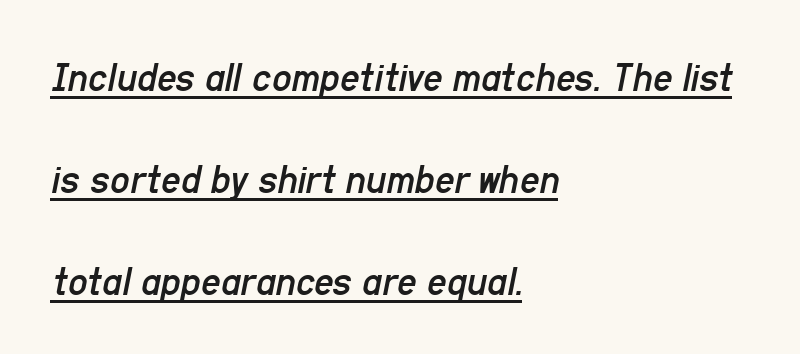
{"italic": "yes", "lean": "right", "slant_degrees": 11, "bold": "no", "weight": "regular", "width": "condensed", "stroke_contrast": "low", "x_height": "medium", "monospaced": "no", "underline": "yes", "align": "left", "line_spacing": "loose", "line_spacing_ratio": 2.37, "letter_spacing": "normal", "letter_spacing_em": 0.0, "glyph_px": 43}
